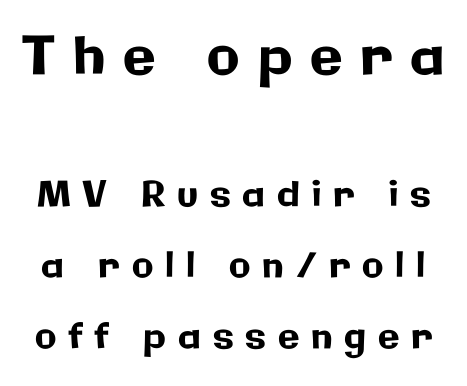
The image shows 53 px sans-serif type, upright; set loose line spacing (2.03x), unusually wide letter spacing (+0.34 em), not underlined; the first (top) block is 1.51x larger; low stroke contrast and a medium x-height.
